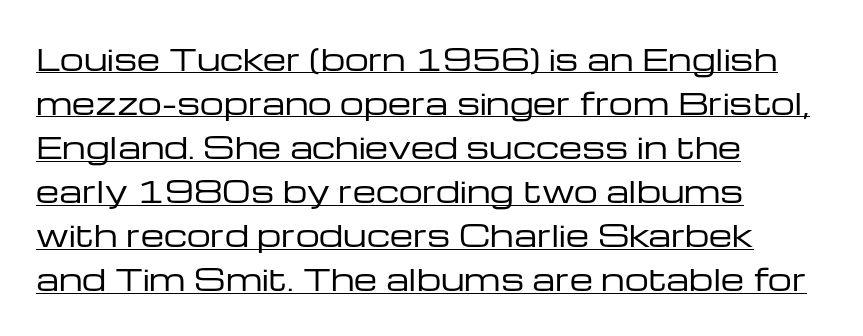
Observe the absence of serifs on each vertical stroke in this sample. Compared with undecorated copy, this sample adds a rule below the words. This rendering leaves character spacing at its baseline value. Proportional: the letters do not fall into vertical columns. Reading down the column, the eye jumps a familiar distance to each next line.
